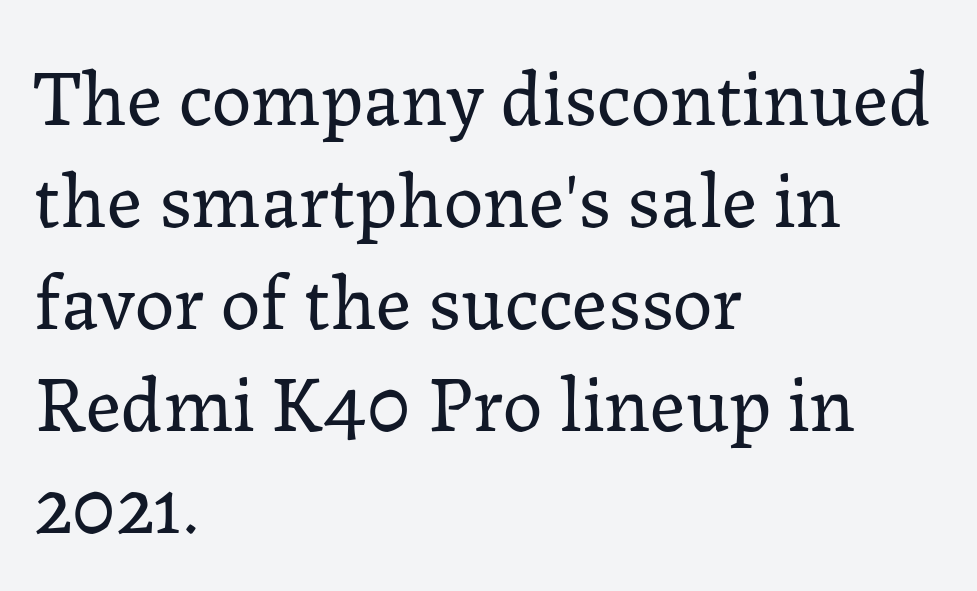
Every character sits straight up, as roman type does. Compared with typical body copy, the letter spacing here is the same. The zone under the glyphs is completely vacant. Regarding serifs, this sample has them. The font sits on the lighter half of the weight spectrum, regular included.
